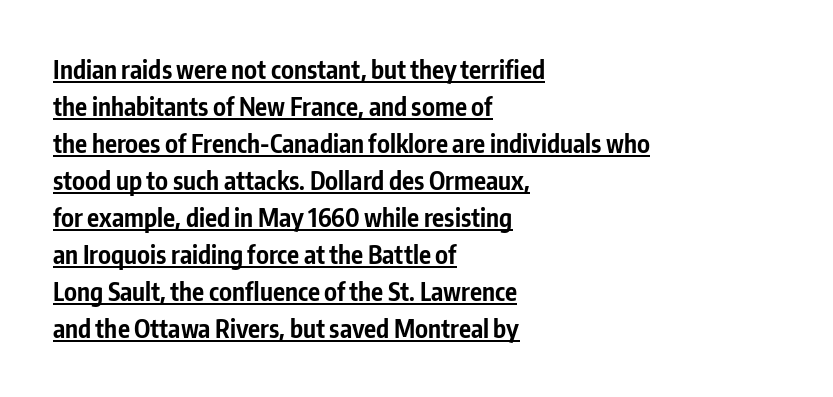
The image shows 25 px bold type, upright; set left-aligned, normal line spacing (1.48x), normal letter spacing, underlined.
